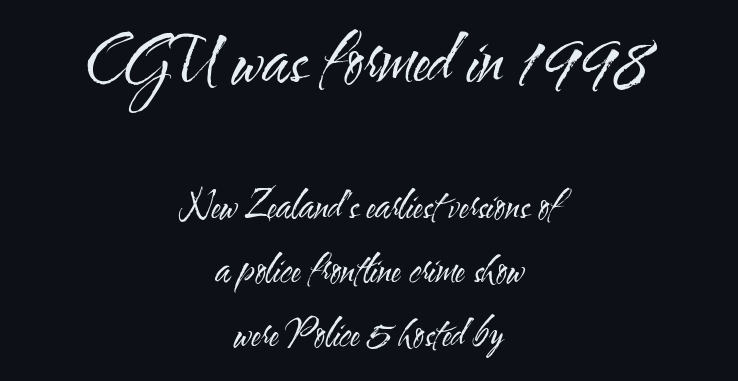
Q: Is the text bold? A: No.
Q: Is the text italic (slanted)? A: Yes.
Q: Is the typeface a serif or a sans-serif typeface? A: Sans-serif.
Q: Is the text underlined? A: No.
Q: How is the paragraph aligned? A: Centered.
Q: Is the spacing between letters normal or unusually wide? A: Normal.
Q: Which block of text is set in a larger size, the first (top) or the second (bottom)? A: The first (top) one.
Q: Width (condensed, normal, or wide)? A: Condensed.
Q: Stroke contrast? A: Medium.
Q: x-height? A: Small.
Q: Monospaced? A: No.
